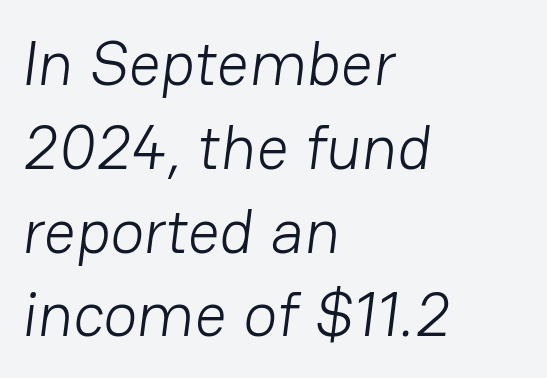
The image shows 63 px light sans-serif type; set left-aligned, normal line spacing (1.33x), normal letter spacing, not underlined; low stroke contrast and a medium x-height.
